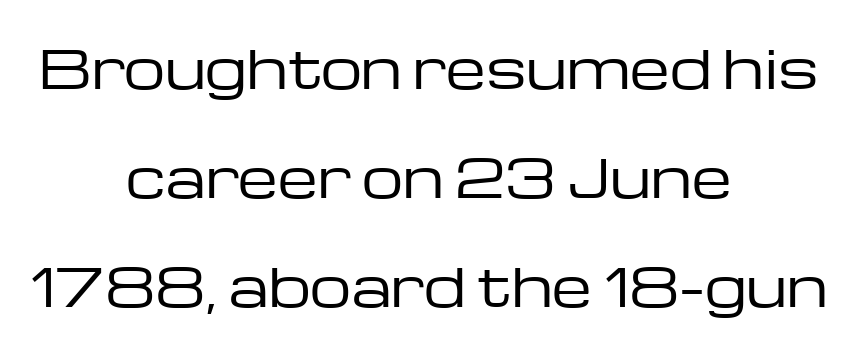
{"serif": "no", "italic": "no", "bold": "no", "weight": "regular", "width": "wide", "stroke_contrast": "low", "x_height": "medium", "monospaced": "no", "underline": "no", "align": "center", "line_spacing": "loose", "line_spacing_ratio": 2.1, "letter_spacing": "normal", "letter_spacing_em": 0.0, "glyph_px": 52}
